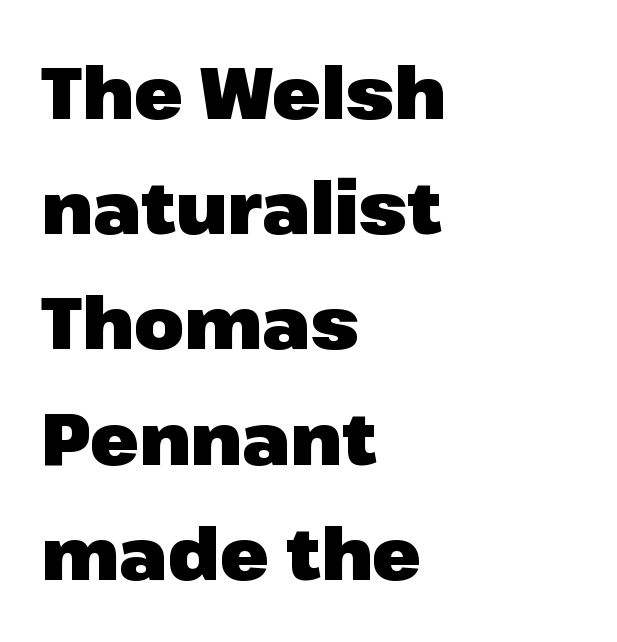
The image shows 72 px heavy sans-serif type, upright; set left-aligned, normal line spacing (1.6x), normal letter spacing, not underlined; low stroke contrast and a medium x-height.
